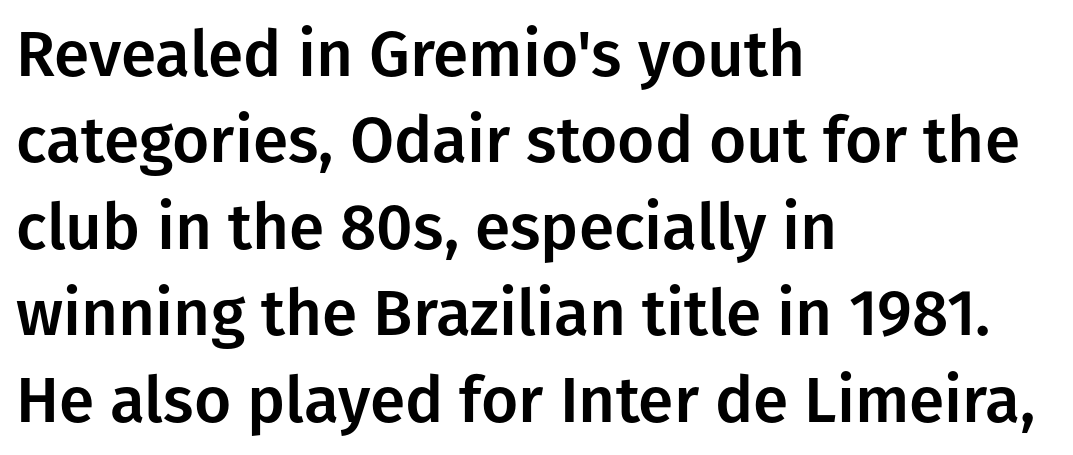
{"serif": "no", "italic": "no", "width": "normal", "stroke_contrast": "low", "x_height": "medium", "monospaced": "no", "underline": "no", "align": "left", "line_spacing": "normal", "line_spacing_ratio": 1.35, "letter_spacing": "normal", "letter_spacing_em": 0.0, "glyph_px": 64}
